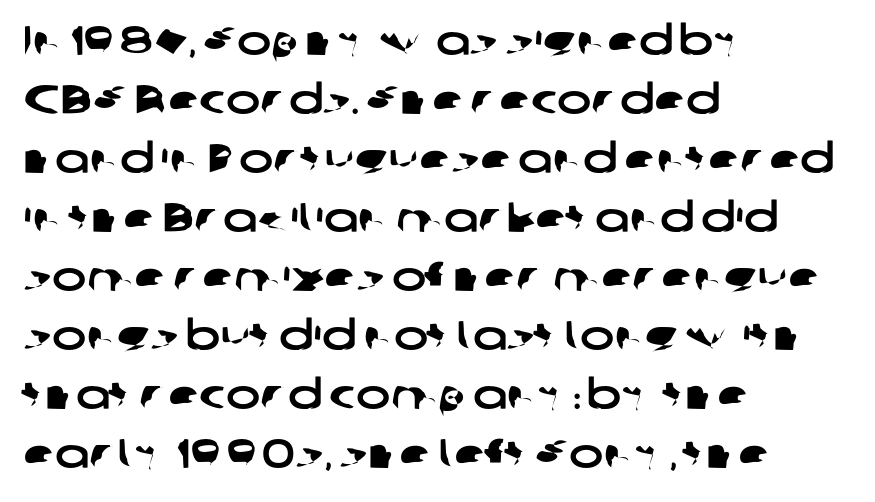
Normally led — the rows are evenly, conventionally spaced. The letters advance in unequal steps, a hallmark of proportional type. Students, note that the glyphs here touch the page at normal intervals. Letterform terminals end flat and unadorned throughout the passage. Letters rest on an invisible, unmarked baseline. A student would call this left alignment; a typographer would say flush left, rag right.
